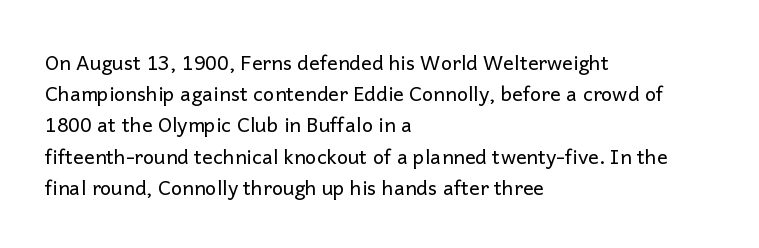
{"italic": "no", "bold": "no", "underline": "no", "align": "left", "line_spacing": "normal", "line_spacing_ratio": 1.56, "letter_spacing": "normal", "letter_spacing_em": 0.0, "glyph_px": 20}
